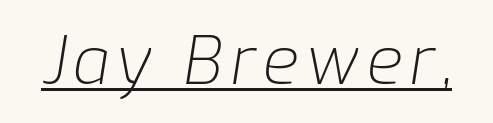
The image shows 66 px light type, italic (leaning right); set underlined; low stroke contrast and a medium x-height.
